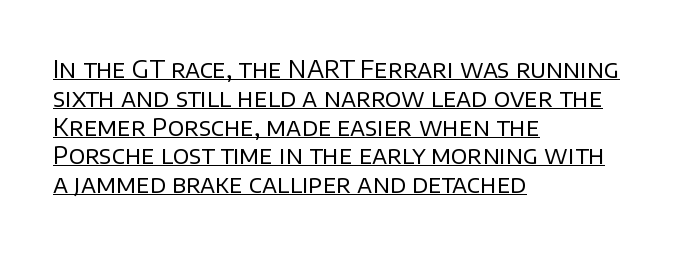
{"italic": "no", "bold": "no", "underline": "yes", "align": "left", "line_spacing_ratio": 1.2, "letter_spacing": "normal", "letter_spacing_em": 0.0, "glyph_px": 24}
